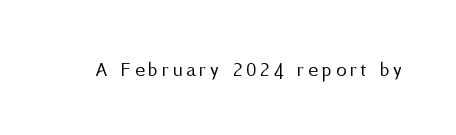
The image shows 21 px text type, upright; set not underlined.
